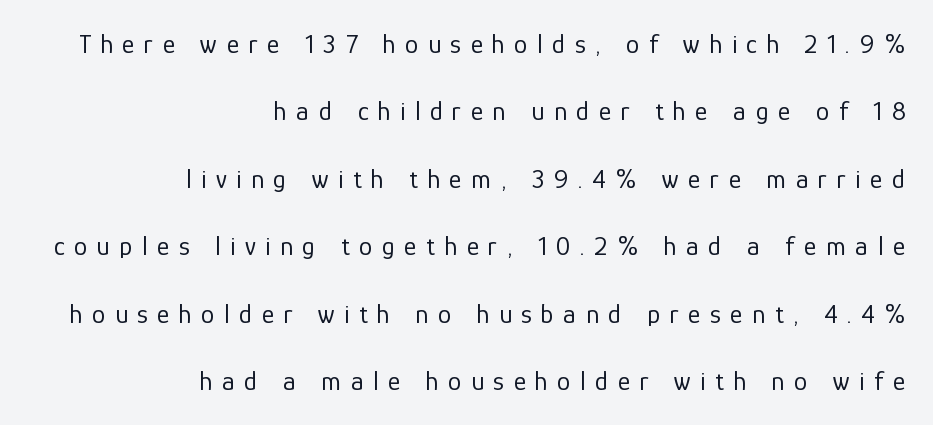
The image shows 27 px text type, upright; set right-aligned, loose line spacing (2.5x), unusually wide letter spacing (+0.35 em), not underlined.
